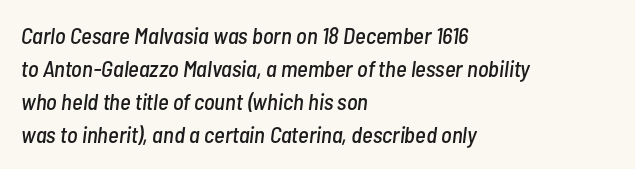
Nobody touched the tracking dial on this one. Decoration check: the copy has no underline. These lines were composed using italics. The vertical gap from one line to the next is medium.
